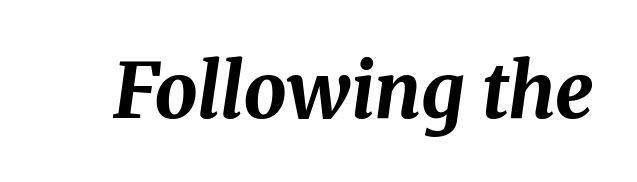
This rendering leaves character spacing at its baseline value. This is heavy type, rendered in bold. Underline: absent. Emphasis-style slanted type is in use. Note the varied advance widths — an 'i' is clearly narrower than an 'm'.
